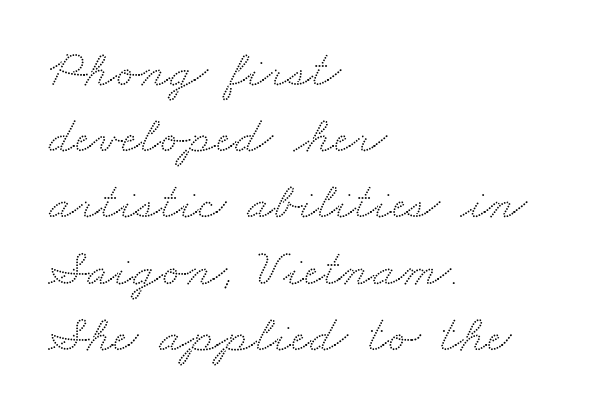
{"serif": "yes", "width": "wide", "stroke_contrast": "medium", "x_height": "small", "monospaced": "no", "underline": "no", "align": "left", "line_spacing": "normal", "line_spacing_ratio": 1.25, "letter_spacing": "normal", "letter_spacing_em": 0.0, "glyph_px": 53}
